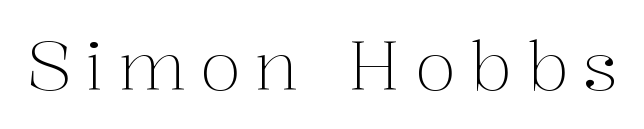
Q: Is the text bold? A: No.
Q: Is the text italic (slanted)? A: No, it is upright.
Q: Is the typeface a serif or a sans-serif typeface? A: Serif.
Q: Is the text underlined? A: No.
Q: Is the spacing between letters normal or unusually wide? A: Unusually wide.
Q: Width (condensed, normal, or wide)? A: Normal.
Q: Stroke contrast? A: Medium.
Q: x-height? A: Medium.
Q: Monospaced? A: No.
